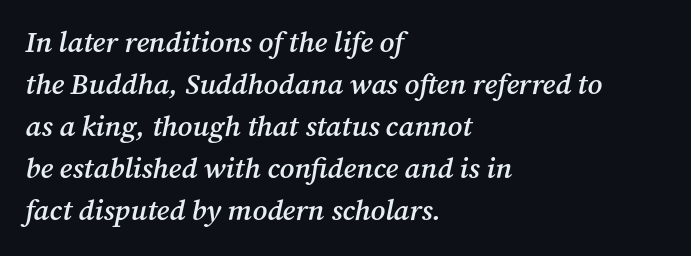
The image shows 29 px semibold serif type, italic (leaning right); set left-aligned, normal line spacing (1.45x), normal letter spacing, not underlined; medium stroke contrast and a medium x-height.
